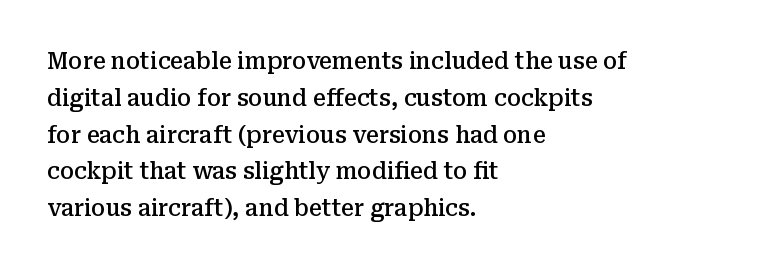
{"italic": "no", "bold": "semi", "underline": "no", "align": "left", "line_spacing": "normal", "line_spacing_ratio": 1.6, "letter_spacing": "normal", "letter_spacing_em": 0.0, "glyph_px": 23}
